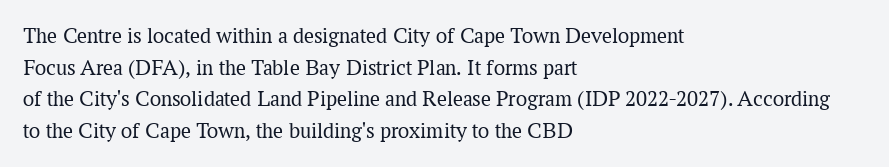
The image shows 22 px text type, upright; set left-aligned, normal line spacing (1.44x), normal letter spacing, not underlined.
